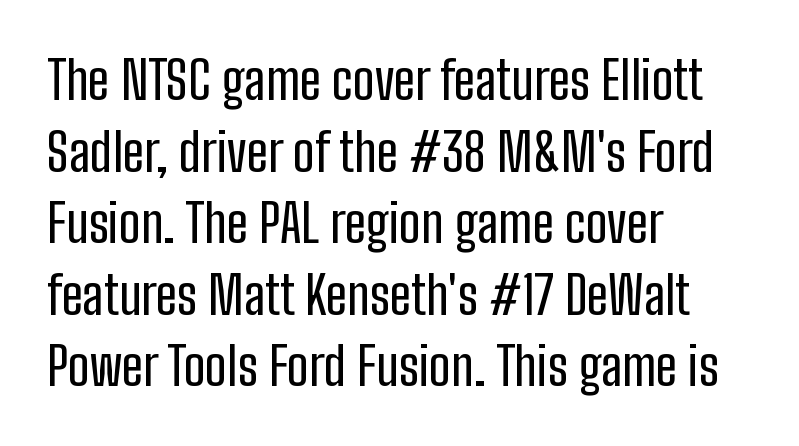
The image shows 53 px condensed sans-serif type, upright; set left-aligned, normal line spacing (1.35x), normal letter spacing, not underlined; low stroke contrast and a medium x-height.
